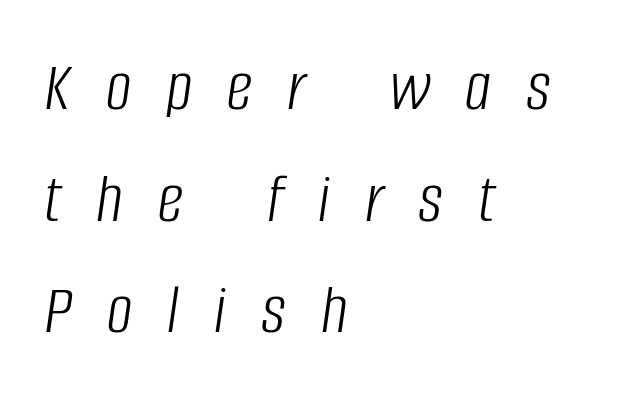
The image shows 72 px light, condensed type, italic (leaning right); set left-aligned, normal line spacing (1.55x), unusually wide letter spacing (+0.49 em), not underlined; low stroke contrast and a large x-height.
